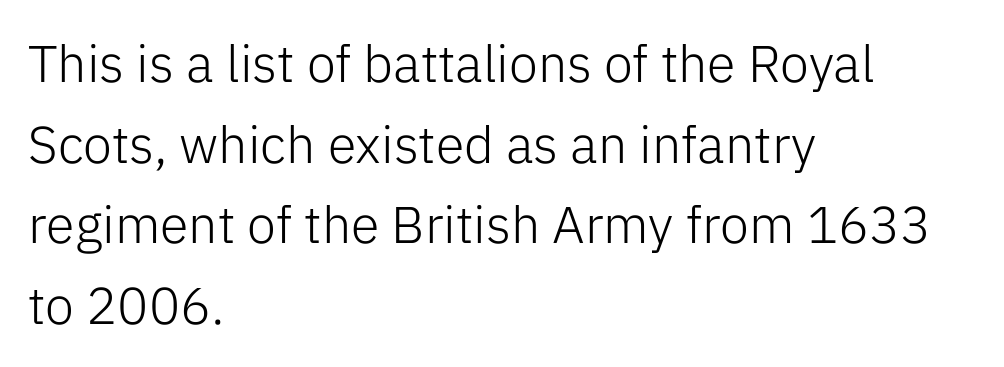
The specimen reads as upright at a glance. Clear beneath every line of the passage. Stroke terminals: plain, sans-serif. This is not heavy type; no bold has been used. These lines are set flush left with a ragged right edge.
